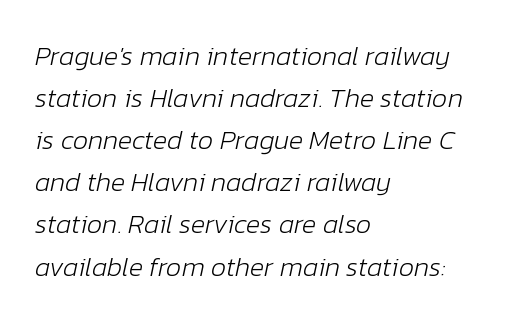
Q: Is the text bold? A: No.
Q: Is the text italic (slanted)? A: Yes, it leans right by about 12 degrees.
Q: Is the text underlined? A: No.
Q: How is the paragraph aligned? A: Left-aligned.
Q: Is the spacing between letters normal or unusually wide? A: Normal.
Q: Is the spacing between lines tight, normal or loose? A: Normal.
